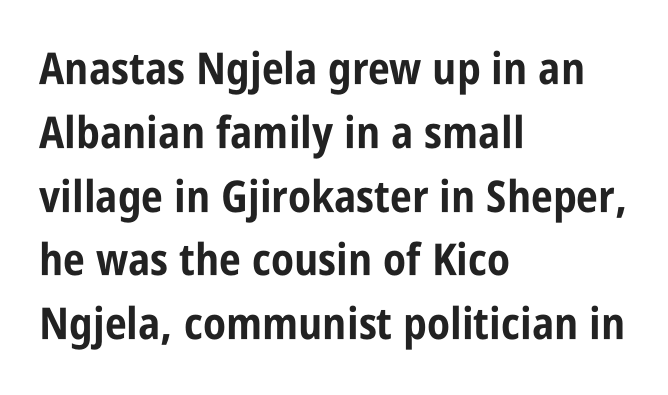
A typesetter would call this leading conventional body-copy spacing. In terms of posture, this sample is upright. The zone under the glyphs is completely vacant. The letters advance in unequal steps, a hallmark of proportional type. Nobody touched the tracking dial on this one. The font is running at its bold setting.
